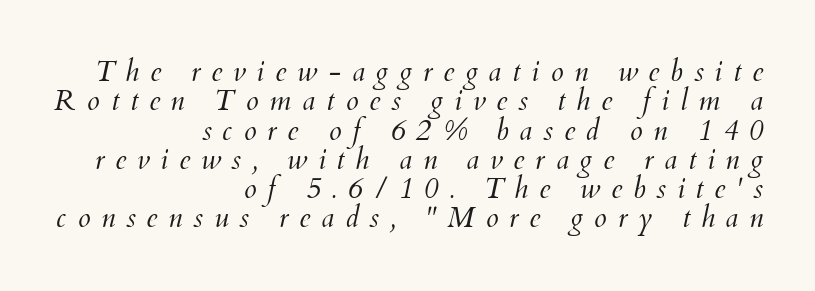
Slant detected: the letters are inclined. Here the designer chose a conventional face with non-uniform glyph widths. The gaps between neighbouring characters are conspicuously large. Only glyphs here, with clear space below each row. Short and long lines alike share a common ending point at right. Is the type heavy? It reads as light-to-regular instead.
